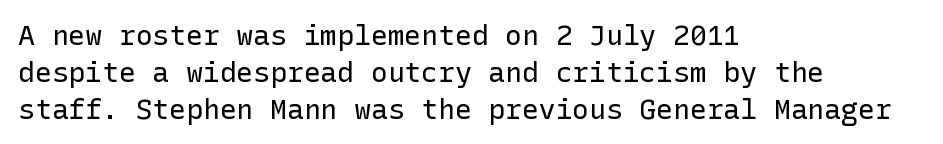
Each row of text sits above clean, open space. The designer went with a sans here, leaving each stem footless. What's the leading like? Ordinary, nothing unusual. Stems here are at most as thick as an everyday book face. Italic: no, the glyphs are upright roman.
